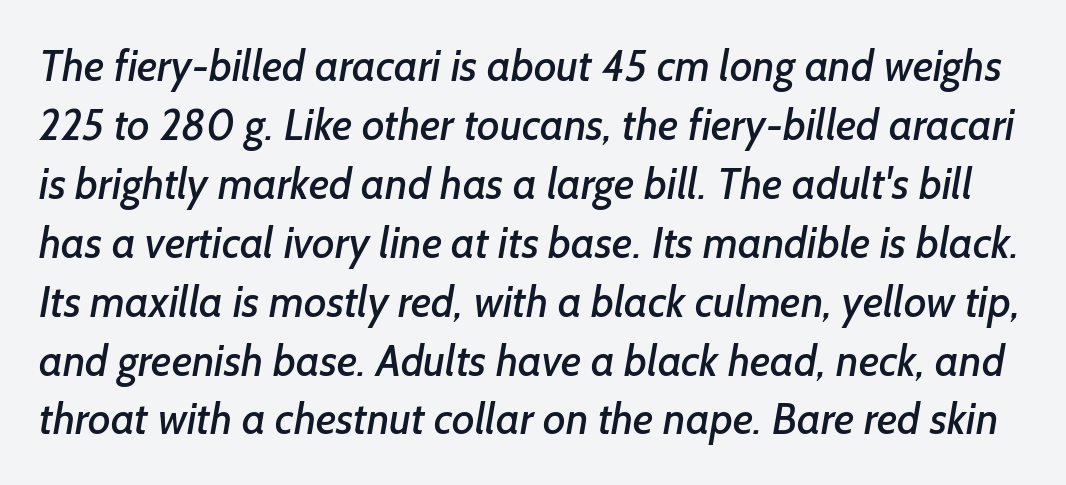
Quick note: underline off. The designer left line spacing at the default. The rendering shows plain stroke endings on the letterforms — a sans-serif design. Each letter keeps its own natural width here, so spacing adapts to shape. In terms of letterspacing, this is plain default setting.
